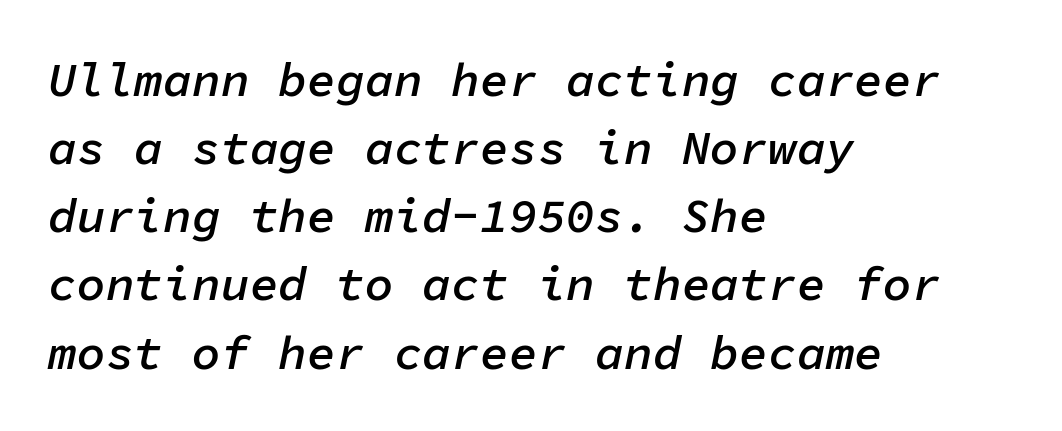
{"italic": "yes", "lean": "right", "slant_degrees": 11, "bold": "semi", "weight": "semibold", "width": "normal", "stroke_contrast": "low", "x_height": "medium", "monospaced": "yes", "underline": "no", "align": "left", "line_spacing": "normal", "line_spacing_ratio": 1.42, "letter_spacing": "normal", "letter_spacing_em": 0.0, "glyph_px": 48}
